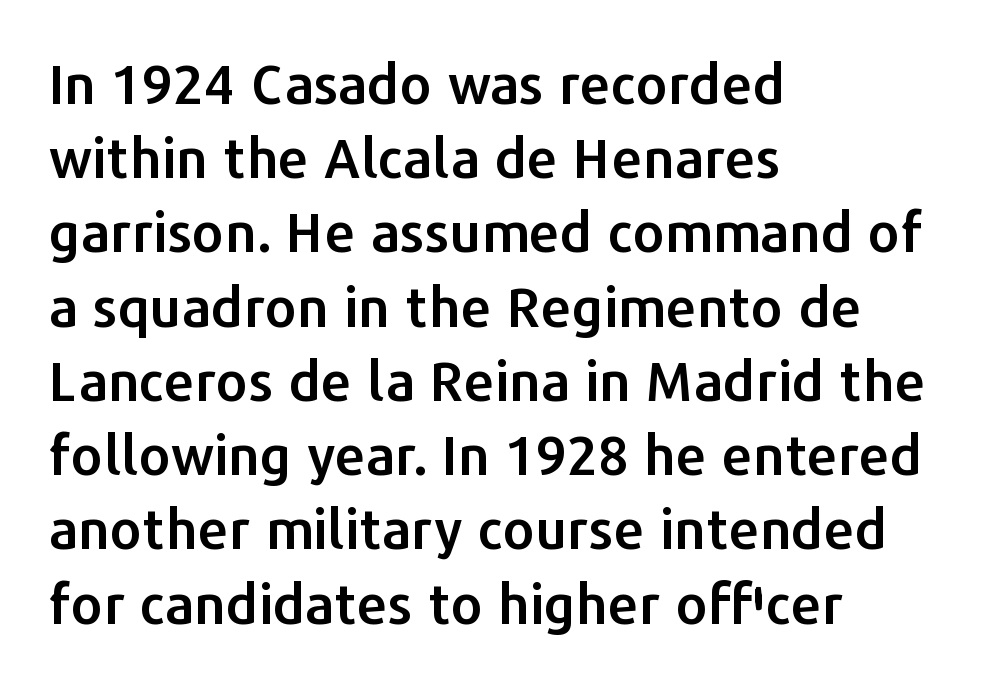
The image shows 55 px sans-serif type, upright; set left-aligned, normal line spacing (1.35x), normal letter spacing, not underlined; low stroke contrast and a medium x-height.
